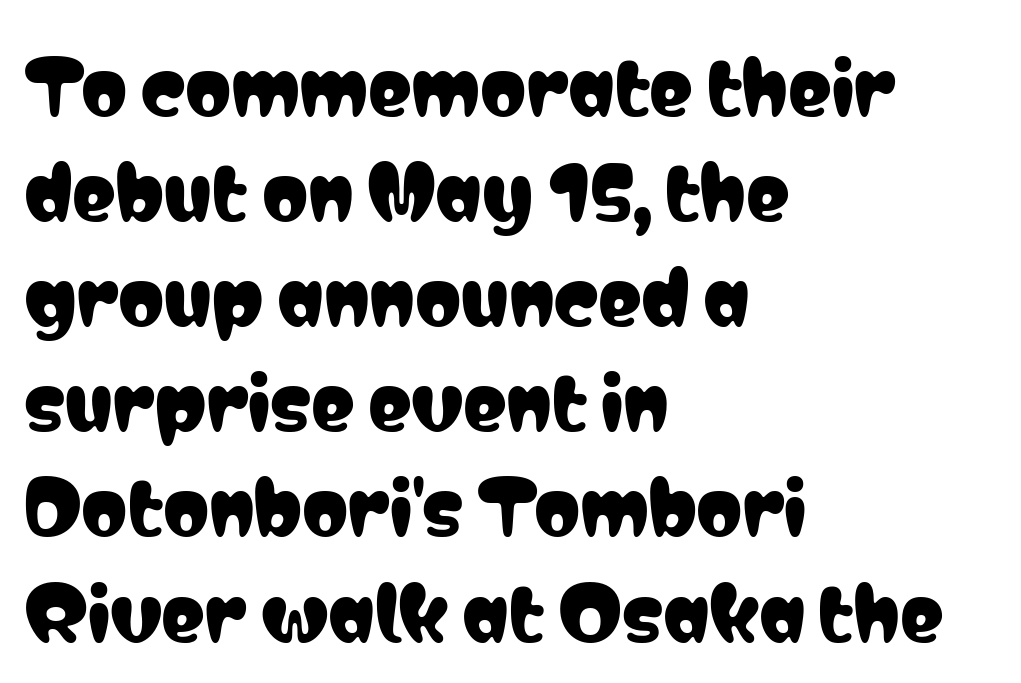
Are there feet on the stems? There aren't — it's a sans. Spacing verdict: proportional, widths tailored to each character. Left-aligned paragraph, ragged on the right. Unlike italic type, these characters show no tilt at all. Descenders are the only things crossing below the line.
